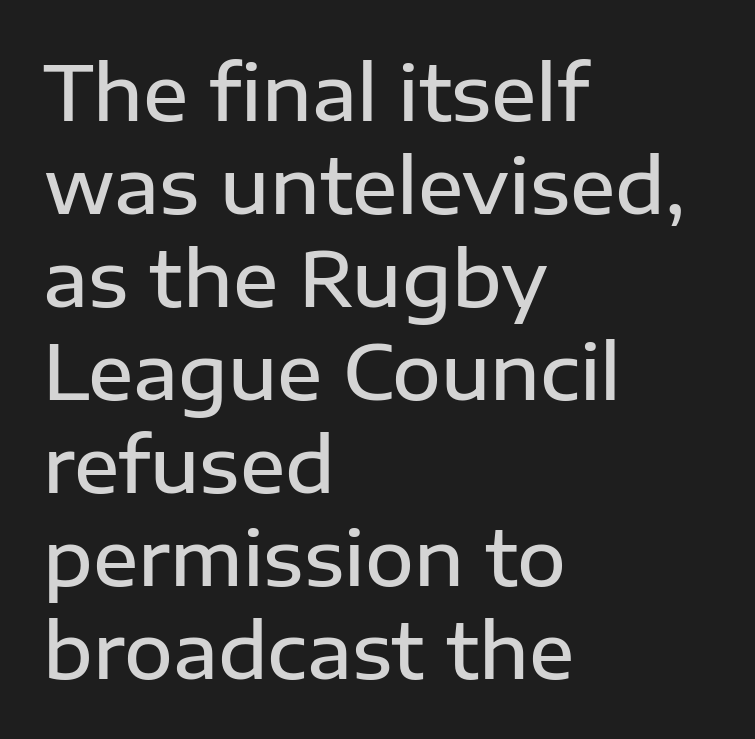
{"serif": "no", "italic": "no", "bold": "semi", "weight": "semibold", "width": "normal", "stroke_contrast": "low", "x_height": "medium", "monospaced": "no", "underline": "no", "align": "left", "line_spacing_ratio": 1.24, "letter_spacing": "normal", "letter_spacing_em": 0.0, "glyph_px": 75}
